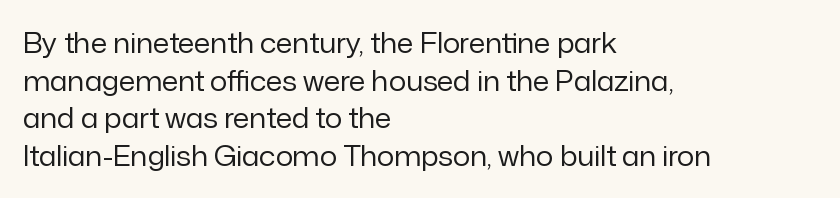
{"italic": "no", "bold": "no", "underline": "no", "align": "left", "line_spacing": "normal", "line_spacing_ratio": 1.39, "letter_spacing": "normal", "letter_spacing_em": 0.0, "glyph_px": 27}
